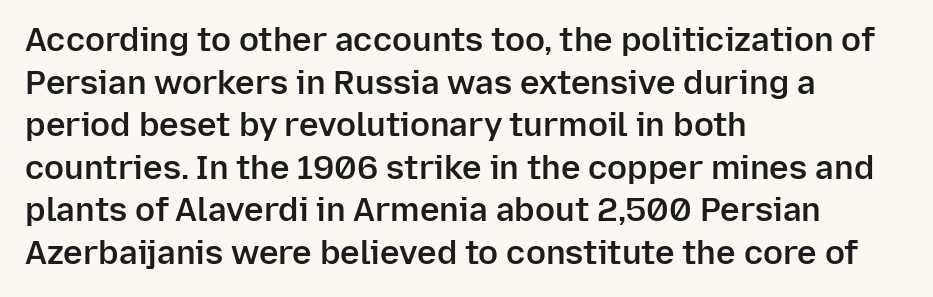
Tall strokes in this sample are plumb rather than angled. The rag falls on the right side of this text block. Compared with an ordinary text face, these strokes are moderately heavier — a semibold. Character widths vary here, with narrow letters taking less room than wide ones. In terms of letterspacing, this is plain default setting.
